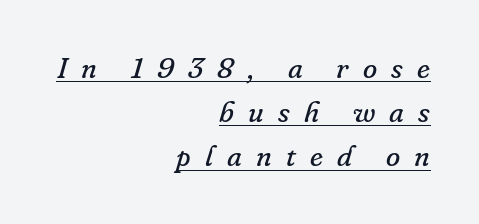
Q: Is the text bold? A: No.
Q: Is the text italic (slanted)? A: Yes, it leans right by about 16 degrees.
Q: Is the typeface a serif or a sans-serif typeface? A: Serif.
Q: Is the text underlined? A: Yes.
Q: How is the paragraph aligned? A: Right-aligned.
Q: Is the spacing between letters normal or unusually wide? A: Unusually wide.
Q: Is the spacing between lines tight, normal or loose? A: Normal.
Q: Width (condensed, normal, or wide)? A: Normal.
Q: Stroke contrast? A: Low.
Q: x-height? A: Small.
Q: Monospaced? A: No.
